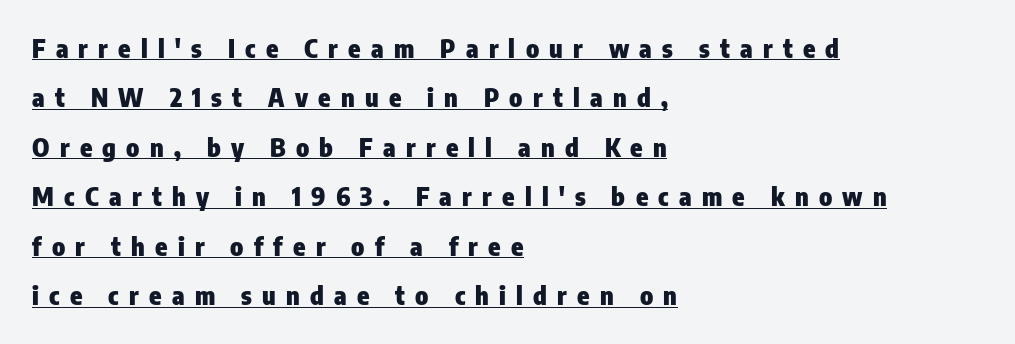
{"italic": "no", "bold": "yes", "underline": "yes", "align": "left", "line_spacing": "loose", "line_spacing_ratio": 1.98, "letter_spacing": "wide", "letter_spacing_em": 0.41, "glyph_px": 25}
